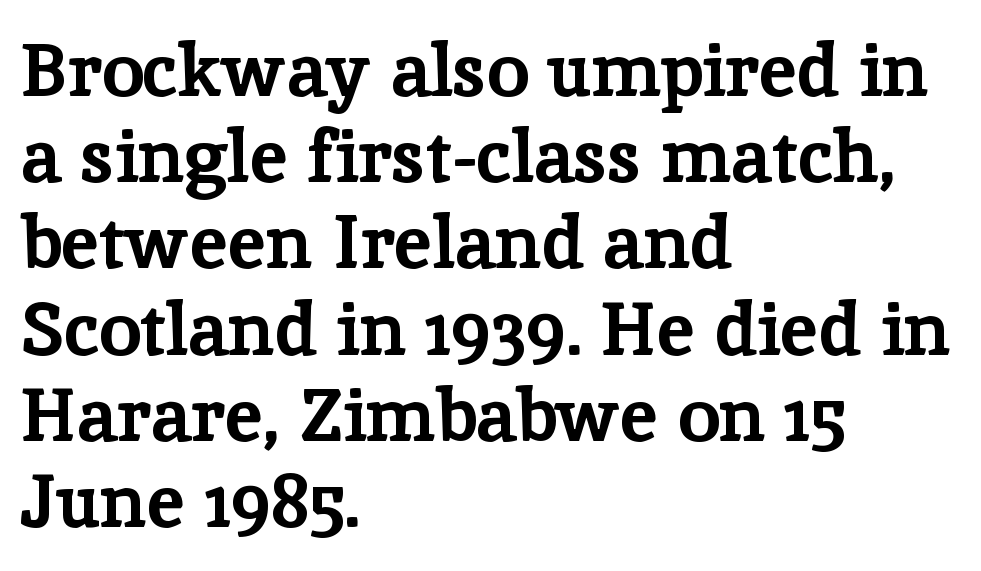
Q: Is the text bold? A: Yes.
Q: Is the text italic (slanted)? A: No, it is upright.
Q: Is the typeface a serif or a sans-serif typeface? A: Serif.
Q: Is the text underlined? A: No.
Q: How is the paragraph aligned? A: Left-aligned.
Q: Is the spacing between letters normal or unusually wide? A: Normal.
Q: Is the spacing between lines tight, normal or loose? A: Tight.
Q: Width (condensed, normal, or wide)? A: Normal.
Q: Stroke contrast? A: Low.
Q: x-height? A: Medium.
Q: Monospaced? A: No.
